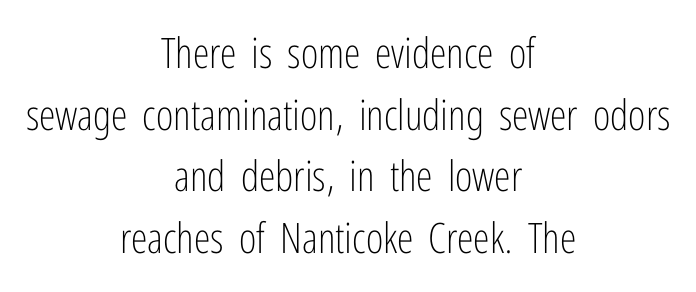
{"serif": "no", "italic": "no", "bold": "no", "weight": "light", "width": "condensed", "stroke_contrast": "low", "x_height": "medium", "monospaced": "no", "underline": "no", "align": "center", "line_spacing": "normal", "line_spacing_ratio": 1.47, "letter_spacing": "normal", "letter_spacing_em": 0.0, "glyph_px": 42}
